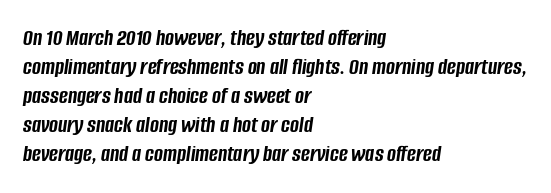
{"italic": "yes", "lean": "right", "slant_degrees": 8, "bold": "yes", "underline": "no", "align": "left", "line_spacing_ratio": 1.21, "letter_spacing": "normal", "letter_spacing_em": 0.0, "glyph_px": 24}
